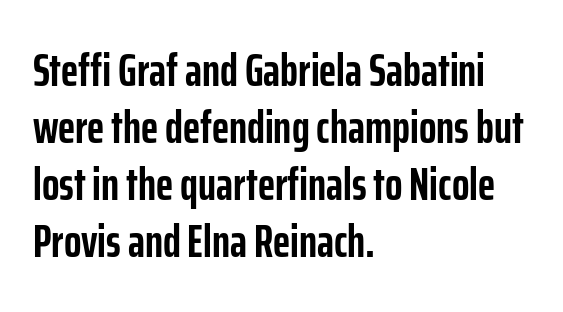
{"serif": "no", "italic": "no", "bold": "yes", "weight": "semibold", "width": "condensed", "stroke_contrast": "low", "x_height": "medium", "monospaced": "no", "underline": "no", "align": "left", "line_spacing_ratio": 1.24, "letter_spacing": "normal", "letter_spacing_em": 0.0, "glyph_px": 46}
